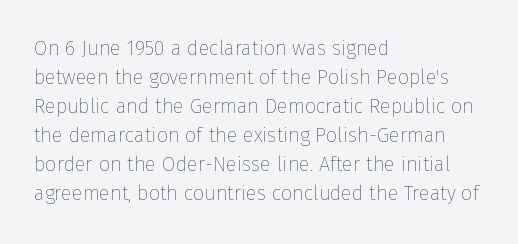
{"italic": "no", "bold": "no", "underline": "no", "align": "left", "line_spacing": "normal", "line_spacing_ratio": 1.45, "letter_spacing": "normal", "letter_spacing_em": 0.0, "glyph_px": 20}
